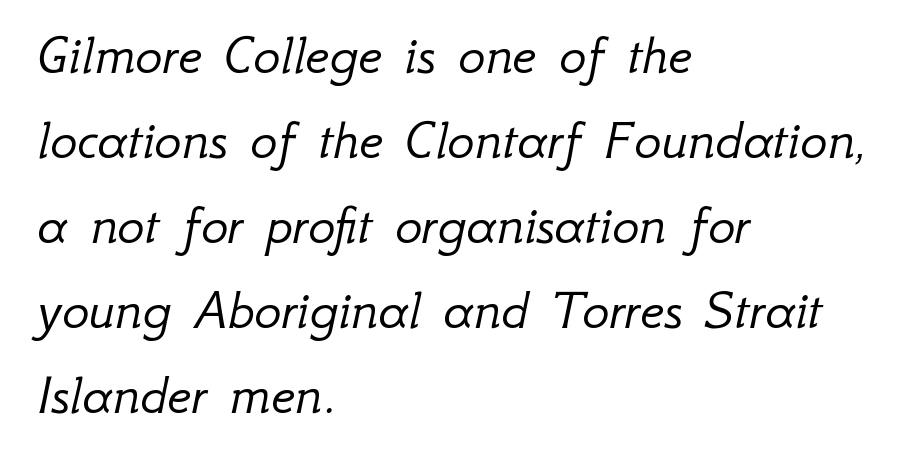
{"italic": "yes", "lean": "right", "slant_degrees": 12, "bold": "no", "weight": "light", "width": "normal", "stroke_contrast": "low", "x_height": "small", "monospaced": "no", "underline": "no", "align": "left", "line_spacing": "normal", "line_spacing_ratio": 1.49, "letter_spacing": "normal", "letter_spacing_em": 0.0, "glyph_px": 57}
